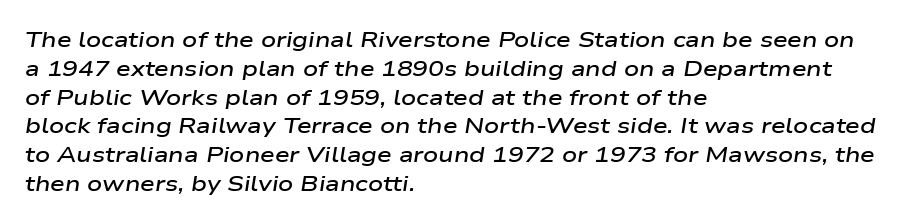
The image shows 21 px text type, italic (leaning right); set left-aligned, normal line spacing (1.37x), normal letter spacing, not underlined.
